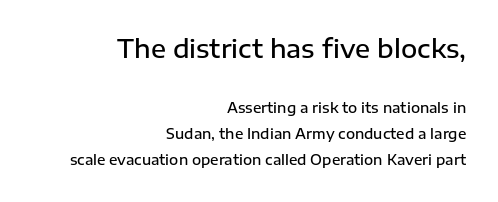
This sample uses an upright cut, with every glyph sitting square on the baseline. Bigger letters appear in the top chunk; the bottom chunk is reduced. The specimen omits any rule beneath the text block's lines. Its strokes are somewhat broadened, the hallmark of semibold type.
